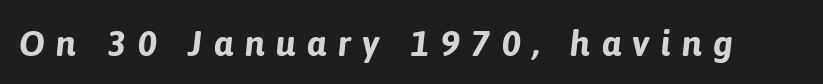
The image shows 36 px bold type, italic (leaning right); set unusually wide letter spacing (+0.31 em), not underlined; low stroke contrast and a medium x-height.
